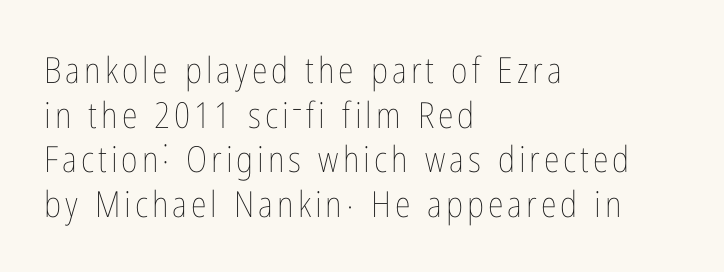
{"italic": "no", "bold": "no", "weight": "thin", "width": "condensed", "stroke_contrast": "low", "x_height": "medium", "monospaced": "no", "underline": "no", "align": "left", "line_spacing_ratio": 1.24, "glyph_px": 36}
